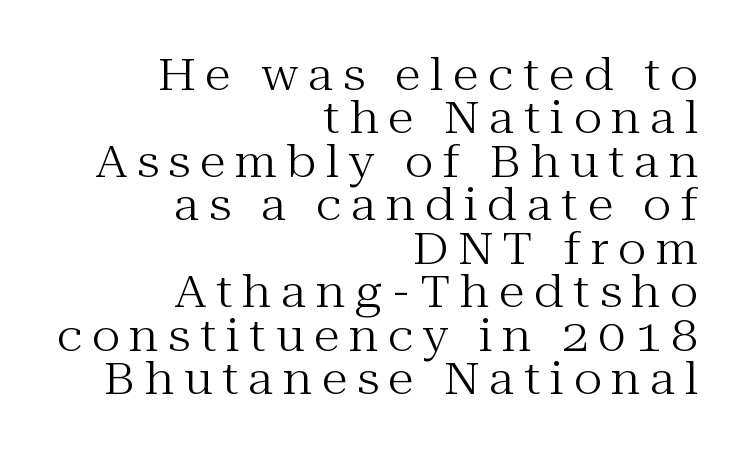
The image shows 43 px regular-weight serif type, upright; set right-aligned, tight line spacing (1.01x), unusually wide letter spacing (+0.23 em), not underlined; medium stroke contrast and a medium x-height.
